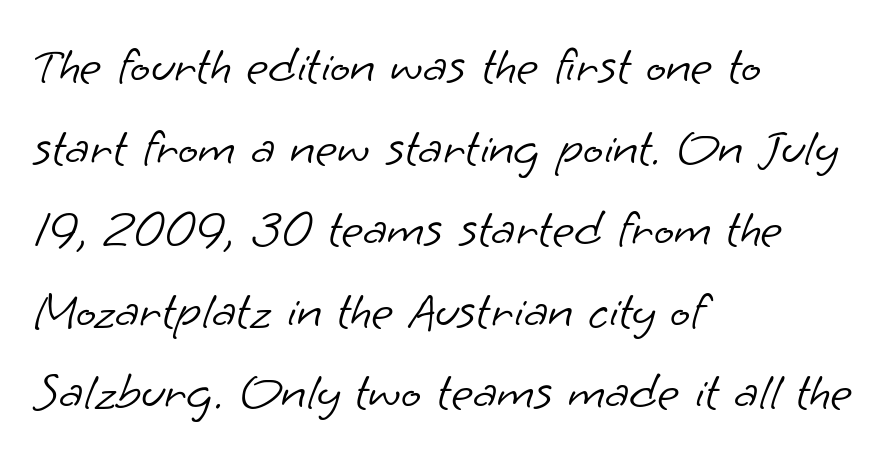
Q: Is the text bold? A: No.
Q: Is the typeface a serif or a sans-serif typeface? A: Sans-serif.
Q: Is the text underlined? A: No.
Q: How is the paragraph aligned? A: Left-aligned.
Q: Is the spacing between letters normal or unusually wide? A: Normal.
Q: Is the spacing between lines tight, normal or loose? A: Normal.
Q: Width (condensed, normal, or wide)? A: Normal.
Q: Stroke contrast? A: Low.
Q: x-height? A: Small.
Q: Monospaced? A: No.
